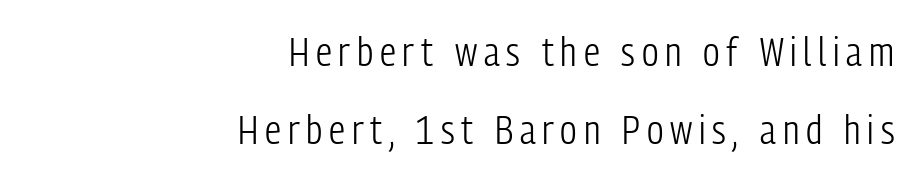
The image shows 40 px light, condensed sans-serif type, upright; set right-aligned, loose line spacing (1.96x), not underlined; low stroke contrast and a medium x-height.
